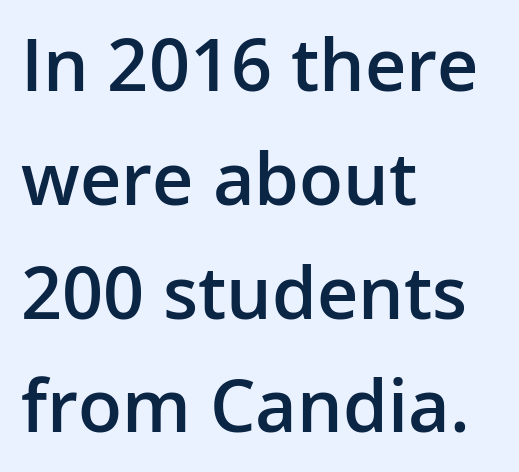
The specimen reads as upright at a glance. A student would call this left alignment; a typographer would say flush left, rag right. What stands out about the letter spacing? Nothing — it is the standard amount. The letters advance in unequal steps, a hallmark of proportional type. A typesetter would label this face a sans.
